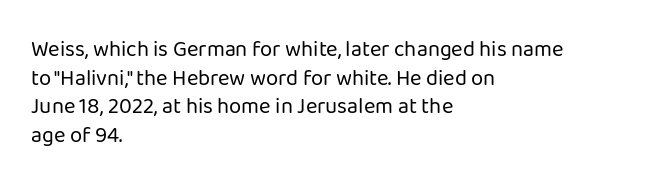
The image shows 22 px text type, upright; set left-aligned, normal line spacing (1.3x), normal letter spacing, not underlined.
